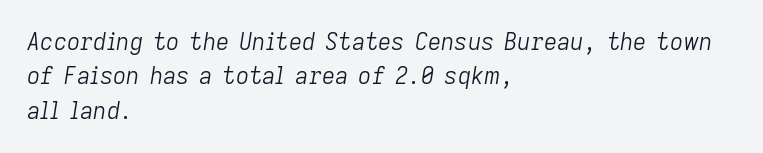
Summary of weight: not heavy and not bold. Between one letter and the next there's only the usual sliver of space. Leading matches the norm, producing a regular column. Does the copy run flush right? No — it runs flush left.
